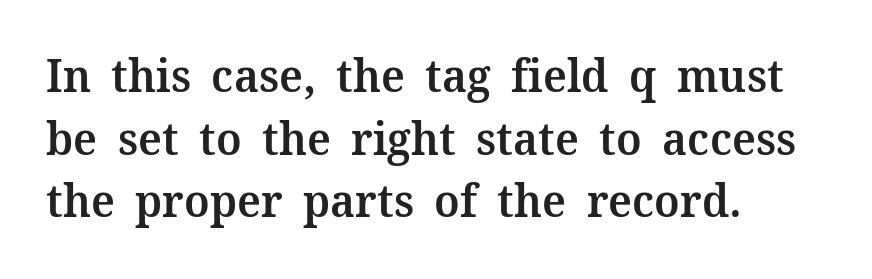
The image shows 46 px semibold serif type, upright; set left-aligned, normal line spacing (1.36x), normal letter spacing, not underlined; medium stroke contrast and a medium x-height.
